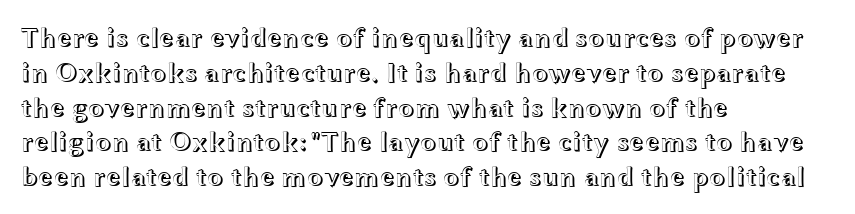
Students, observe: this is what conventionally led text looks like. This sample uses plain, unmodified letter spacing. Nobody drew a line under any word here. The typesetter chose a ragged-right arrangement here. Style check: upright.
